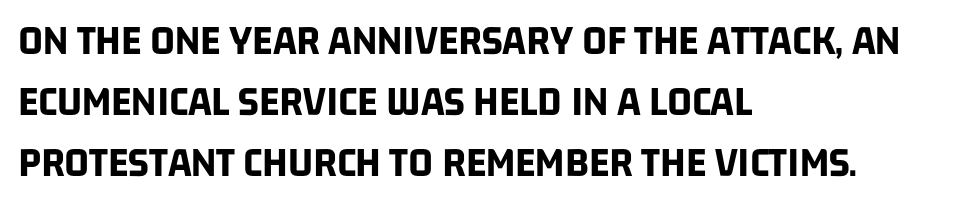
The image shows 43 px bold, condensed sans-serif type; set left-aligned, normal line spacing (1.42x), normal letter spacing, not underlined; low stroke contrast and a large x-height.
